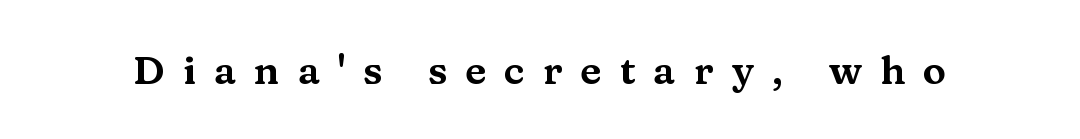
Q: Is the text italic (slanted)? A: No, it is upright.
Q: Is the typeface a serif or a sans-serif typeface? A: Serif.
Q: Is the text underlined? A: No.
Q: Is the spacing between letters normal or unusually wide? A: Unusually wide.
Q: Width (condensed, normal, or wide)? A: Wide.
Q: Stroke contrast? A: Medium.
Q: x-height? A: Medium.
Q: Monospaced? A: No.
